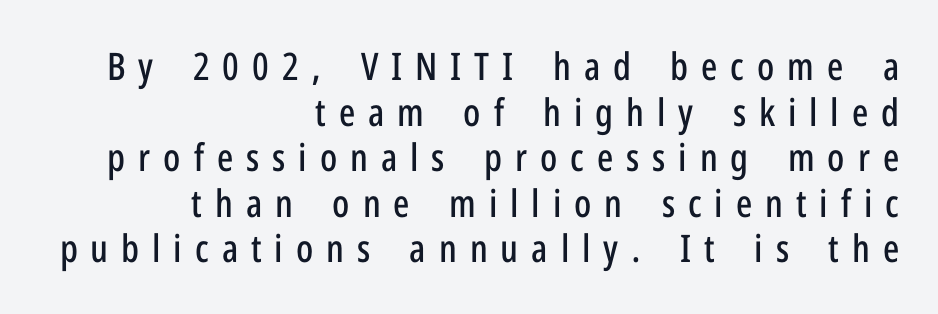
{"serif": "no", "italic": "no", "width": "condensed", "stroke_contrast": "low", "x_height": "medium", "monospaced": "no", "underline": "no", "align": "right", "line_spacing_ratio": 1.2, "letter_spacing": "wide", "letter_spacing_em": 0.34, "glyph_px": 38}
